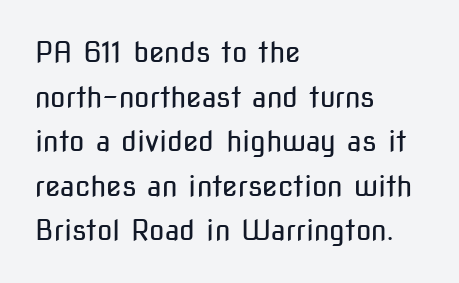
The letters stand upright; this is a roman face. No extra ink here — the face is not bold. The text block is weighted toward the left margin, trailing off unevenly rightward. Normally led — the rows are evenly, conventionally spaced. Descenders are the only things crossing below the line.
